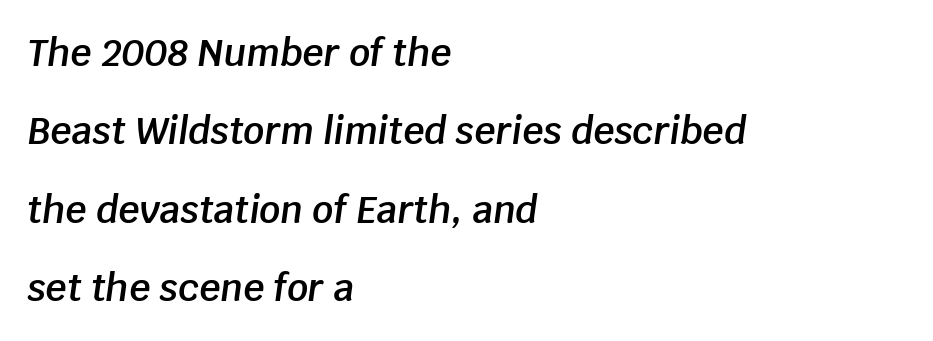
{"italic": "yes", "lean": "right", "slant_degrees": 8, "bold": "semi", "weight": "semibold", "width": "normal", "stroke_contrast": "low", "x_height": "large", "monospaced": "no", "underline": "no", "align": "left", "line_spacing": "loose", "line_spacing_ratio": 2.12, "letter_spacing": "normal", "letter_spacing_em": 0.0, "glyph_px": 37}
